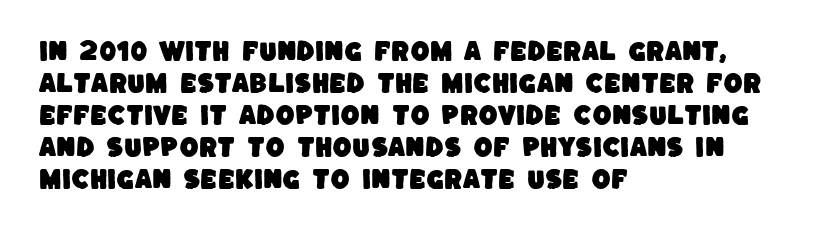
Q: Is the text underlined? A: No.
Q: How is the paragraph aligned? A: Left-aligned.
Q: Is the spacing between letters normal or unusually wide? A: Normal.
Q: Is the spacing between lines tight, normal or loose? A: Normal.
